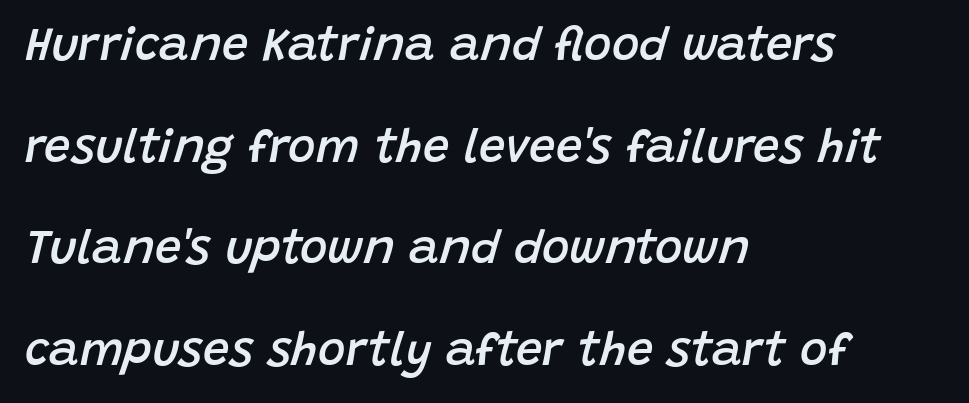
The image shows 47 px semibold type, italic (leaning right); set left-aligned, loose line spacing (2.16x), normal letter spacing, not underlined; low stroke contrast and a large x-height.
